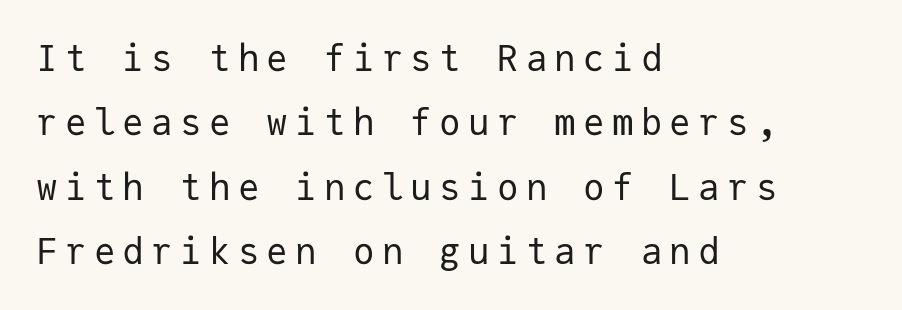
Stem width sits at or under what a default text font uses. The rendering inserts visible extra space after every character. The rendering uses typewriter-style spacing with identical character cells. Which margin do the lines hug? The left one — the right edge is uneven. Just letters on the line, the space beneath them empty.
